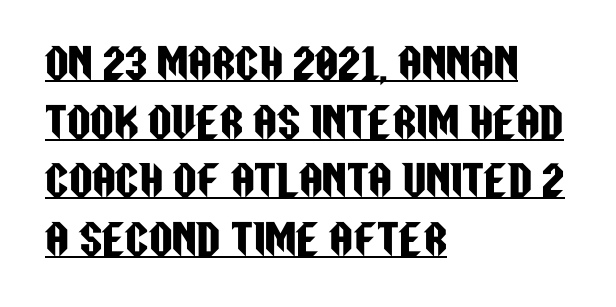
Q: Is the text italic (slanted)? A: No, it is upright.
Q: Is the typeface a serif or a sans-serif typeface? A: Sans-serif.
Q: Is the text underlined? A: Yes.
Q: How is the paragraph aligned? A: Left-aligned.
Q: Is the spacing between letters normal or unusually wide? A: Normal.
Q: Is the spacing between lines tight, normal or loose? A: Normal.
Q: Width (condensed, normal, or wide)? A: Condensed.
Q: Stroke contrast? A: Low.
Q: x-height? A: Large.
Q: Monospaced? A: No.
